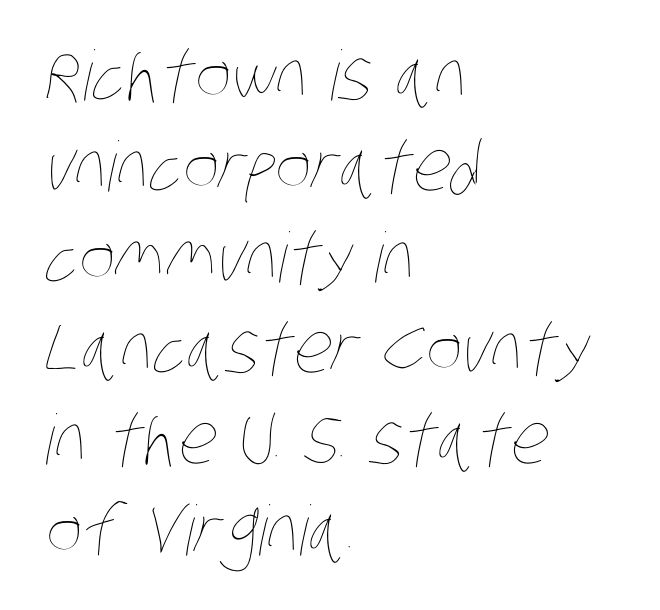
Q: Is the text bold? A: No.
Q: Is the text underlined? A: No.
Q: How is the paragraph aligned? A: Left-aligned.
Q: Is the spacing between letters normal or unusually wide? A: Normal.
Q: Is the spacing between lines tight, normal or loose? A: Normal.
Q: Width (condensed, normal, or wide)? A: Condensed.
Q: Stroke contrast? A: Low.
Q: x-height? A: Large.
Q: Monospaced? A: No.
